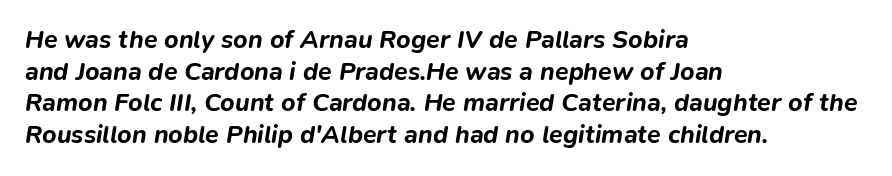
The image shows 25 px bold type, italic (leaning right); set left-aligned, normal line spacing (1.27x), normal letter spacing, not underlined.
